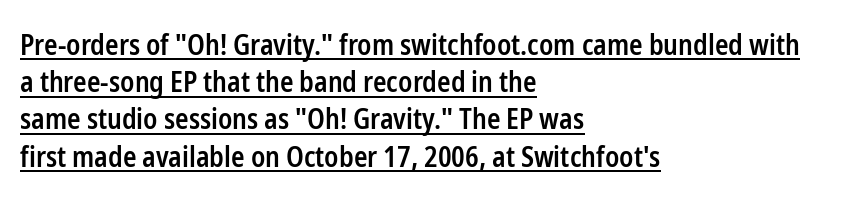
Q: Is the text bold? A: Semi-bold.
Q: Is the text italic (slanted)? A: No, it is upright.
Q: Is the typeface a serif or a sans-serif typeface? A: Sans-serif.
Q: Is the text underlined? A: Yes.
Q: How is the paragraph aligned? A: Left-aligned.
Q: Is the spacing between letters normal or unusually wide? A: Normal.
Q: Is the spacing between lines tight, normal or loose? A: Normal.
Q: Width (condensed, normal, or wide)? A: Condensed.
Q: Stroke contrast? A: Low.
Q: x-height? A: Medium.
Q: Monospaced? A: No.
